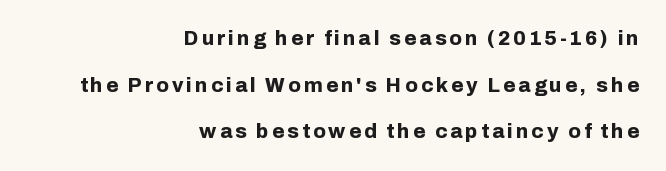
Does the leading feel generous? Absolutely, it's lavish. Bold? Absolutely — the strokes are thick and heavy. Glance below the letters and you will spot only blank space. The typography opts for an upright posture over an oblique one.
